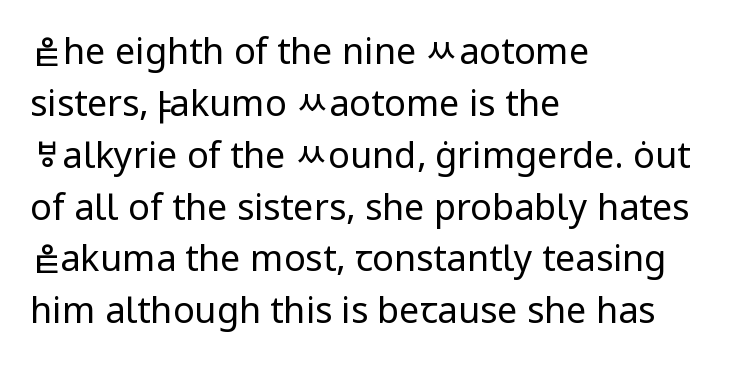
Q: Is the text bold? A: No.
Q: Is the text italic (slanted)? A: No, it is upright.
Q: Is the typeface a serif or a sans-serif typeface? A: Sans-serif.
Q: Is the text underlined? A: No.
Q: How is the paragraph aligned? A: Left-aligned.
Q: Is the spacing between letters normal or unusually wide? A: Normal.
Q: Is the spacing between lines tight, normal or loose? A: Normal.
Q: Width (condensed, normal, or wide)? A: Normal.
Q: Stroke contrast? A: Low.
Q: x-height? A: Medium.
Q: Monospaced? A: No.
